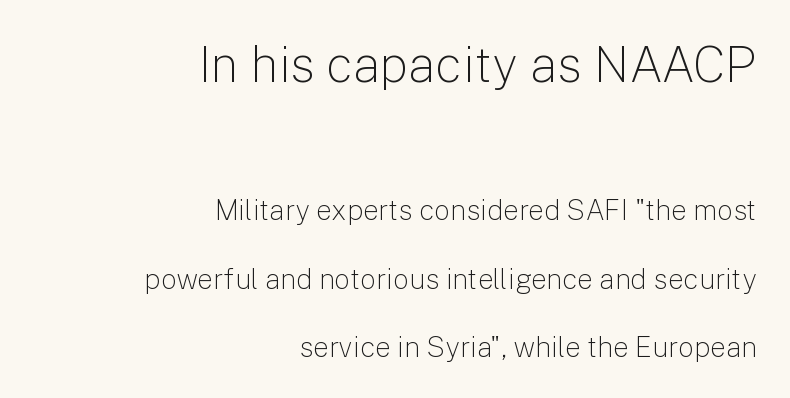
This is roman type, the default non-slanted kind. In terms of leading, this rendering errs on the spacious side. The weight would be labelled regular, book, light, or lighter still. What kind of face is this? One without serifs — a sans. Note the varied advance widths — an 'i' is clearly narrower than an 'm'. Leftover space on each line is placed entirely before the opening word.
